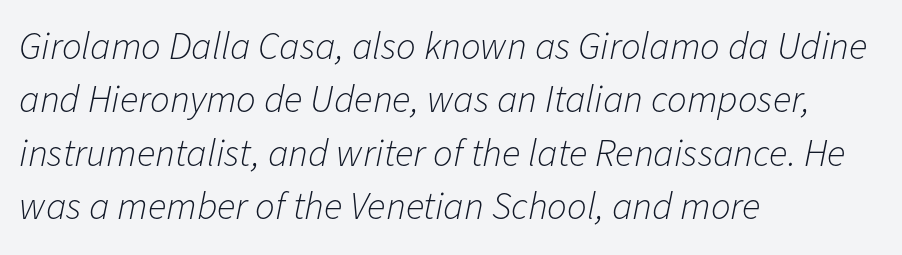
Between one letter and the next there's only the usual sliver of space. The leading is moderate, giving the passage an even texture. The gap between lines stays unmarked. Each stroke keeps to a modest, everyday thickness or less.
